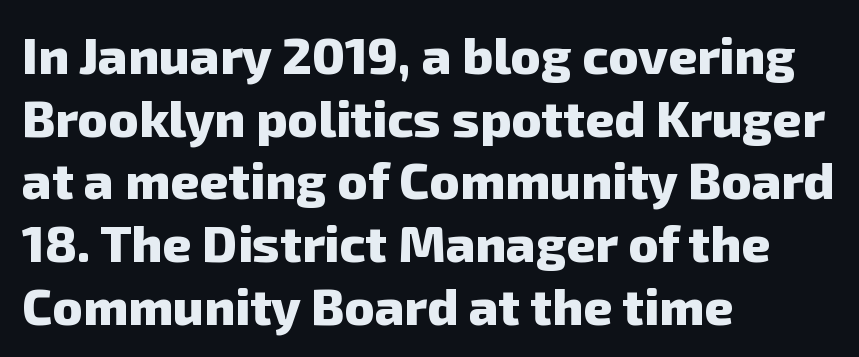
The image shows 51 px heavy sans-serif type; set left-aligned, line spacing 1.23x, normal letter spacing, not underlined; low stroke contrast and a medium x-height.
